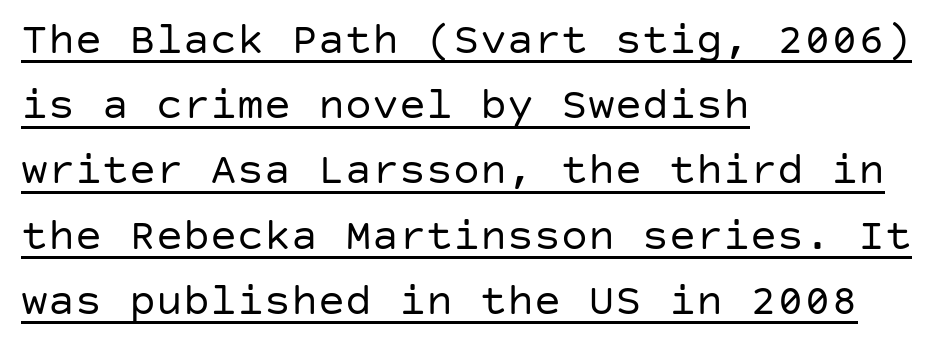
The passage shown is not bold in any degree. Horizontal alignment here is leftward, the default for most running prose. Emphasis is given by a line drawn under the lettering. The passage shown stacks its lines at a standard gap.
